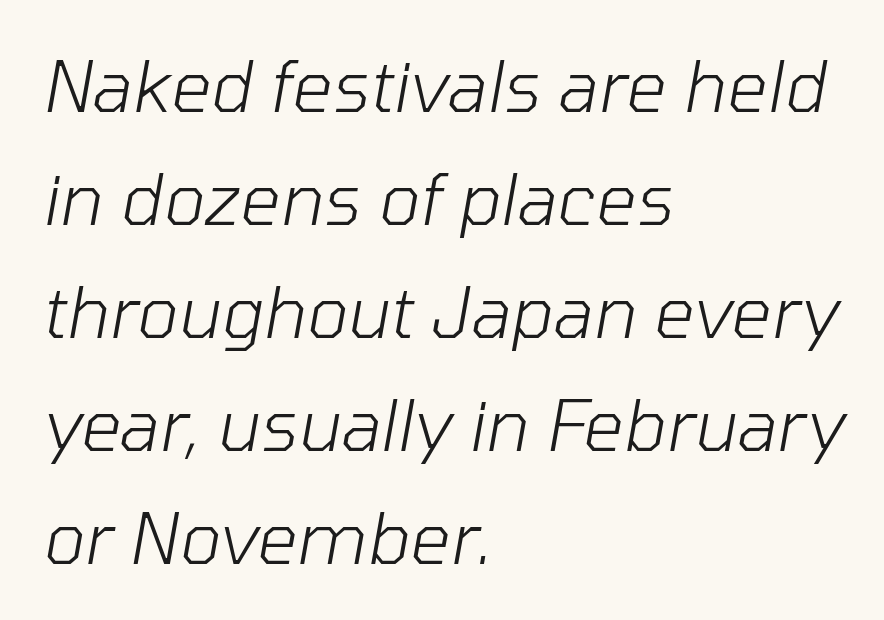
Q: Is the text bold? A: No.
Q: Is the text italic (slanted)? A: Yes, it leans right by about 10 degrees.
Q: Is the text underlined? A: No.
Q: How is the paragraph aligned? A: Left-aligned.
Q: Is the spacing between letters normal or unusually wide? A: Normal.
Q: Is the spacing between lines tight, normal or loose? A: Normal.
Q: Width (condensed, normal, or wide)? A: Normal.
Q: Stroke contrast? A: Low.
Q: x-height? A: Medium.
Q: Monospaced? A: No.
